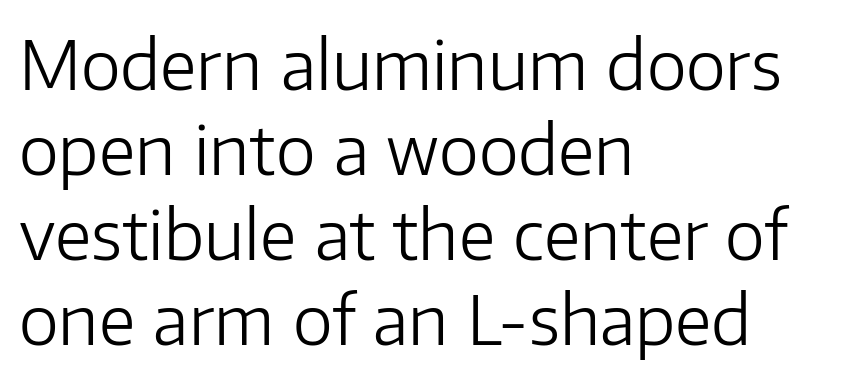
{"serif": "no", "italic": "no", "bold": "no", "weight": "light", "width": "normal", "stroke_contrast": "low", "x_height": "medium", "monospaced": "no", "underline": "no", "align": "left", "line_spacing": "normal", "line_spacing_ratio": 1.25, "letter_spacing": "normal", "letter_spacing_em": 0.0, "glyph_px": 68}
